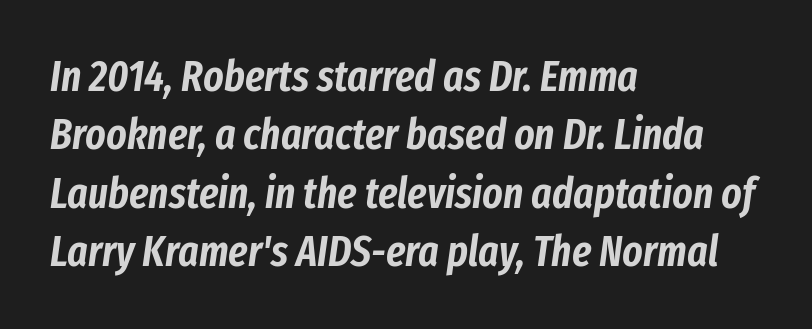
Do the characters align in a grid? No, the font is proportional. How would I describe the line gaps? Plain and ordinary. Observe the ordinary spacing: letters are neighbours, not strangers. Notice how the stems are inclined rather than vertical — that's the hallmark of italics. If you drew a ruler down the left edge, every line would touch it. No word sits above an underline.
